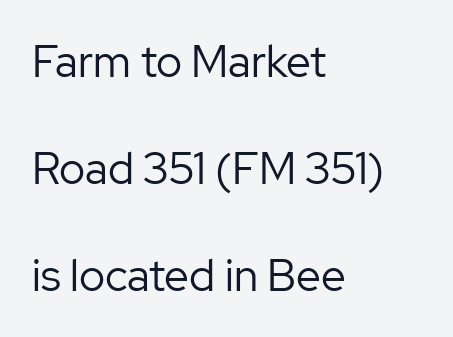
{"serif": "no", "italic": "no", "bold": "no", "weight": "regular", "width": "normal", "stroke_contrast": "low", "x_height": "medium", "monospaced": "no", "underline": "no", "align": "left", "line_spacing": "loose", "line_spacing_ratio": 2.43, "letter_spacing": "normal", "letter_spacing_em": 0.0, "glyph_px": 44}
